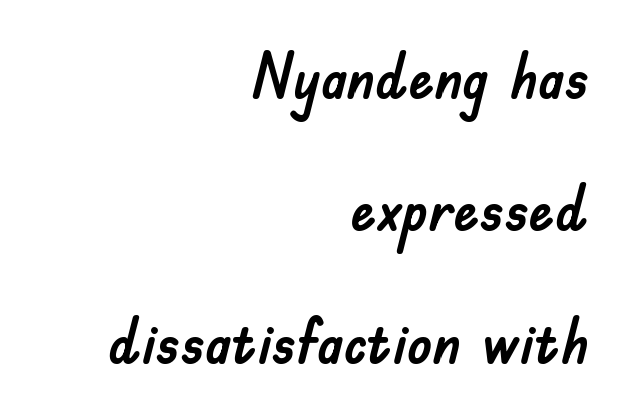
These lines are composed in type without serifs. Underlining? Definitely not there. Short note: letters normally spaced. Here the designer chose a conventional face with non-uniform glyph widths. Loosely led — the rows are spread out.
